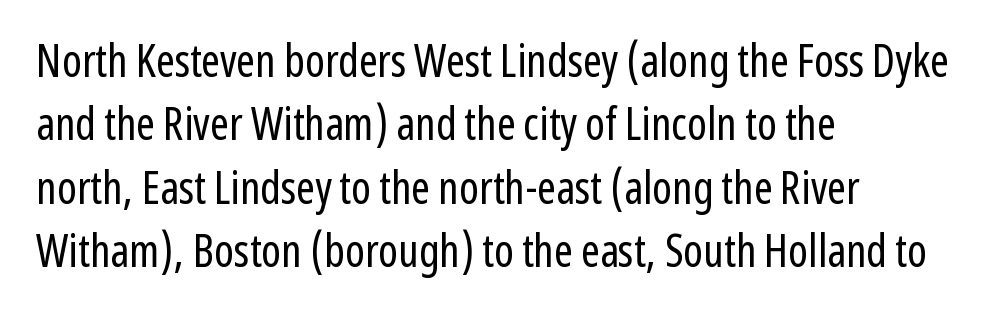
{"serif": "no", "italic": "no", "bold": "no", "weight": "regular", "width": "condensed", "stroke_contrast": "low", "x_height": "medium", "monospaced": "no", "underline": "no", "align": "left", "line_spacing": "normal", "line_spacing_ratio": 1.41, "letter_spacing": "normal", "letter_spacing_em": 0.0, "glyph_px": 45}
